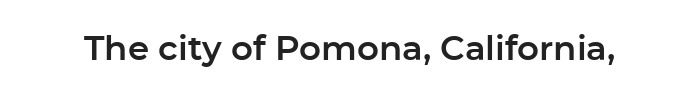
{"serif": "no", "italic": "no", "width": "normal", "stroke_contrast": "low", "x_height": "medium", "monospaced": "no", "underline": "no", "letter_spacing": "normal", "letter_spacing_em": 0.0, "glyph_px": 34}
